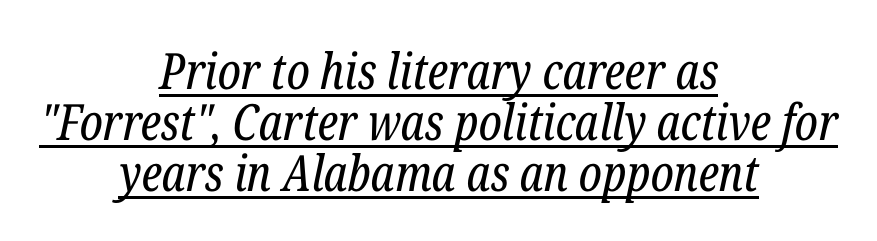
Here the designer chose a conventional face with non-uniform glyph widths. You could call the tracking neutral — neither tight nor loose. Whoever set this chose condensed vertical rhythm over breathing room. These lines are centered, leaving both edges ragged. It's the slanting kind of type. The rendered words wear a rule along their underside.
